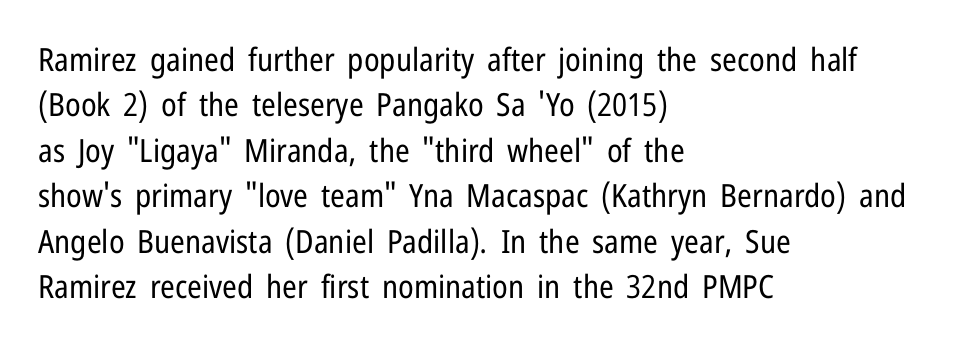
Q: Is the text bold? A: No.
Q: Is the text italic (slanted)? A: No, it is upright.
Q: Is the typeface a serif or a sans-serif typeface? A: Sans-serif.
Q: Is the text underlined? A: No.
Q: How is the paragraph aligned? A: Left-aligned.
Q: Is the spacing between letters normal or unusually wide? A: Normal.
Q: Is the spacing between lines tight, normal or loose? A: Normal.
Q: Width (condensed, normal, or wide)? A: Condensed.
Q: Stroke contrast? A: Low.
Q: x-height? A: Medium.
Q: Monospaced? A: No.
